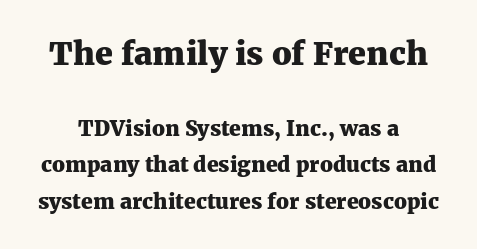
Q: Is the text bold? A: Yes.
Q: Is the text italic (slanted)? A: No, it is upright.
Q: Is the typeface a serif or a sans-serif typeface? A: Serif.
Q: Is the text underlined? A: No.
Q: Is the spacing between letters normal or unusually wide? A: Normal.
Q: Which block of text is set in a larger size, the first (top) or the second (bottom)? A: The first (top) one.
Q: Width (condensed, normal, or wide)? A: Normal.
Q: Stroke contrast? A: Medium.
Q: x-height? A: Medium.
Q: Monospaced? A: No.
